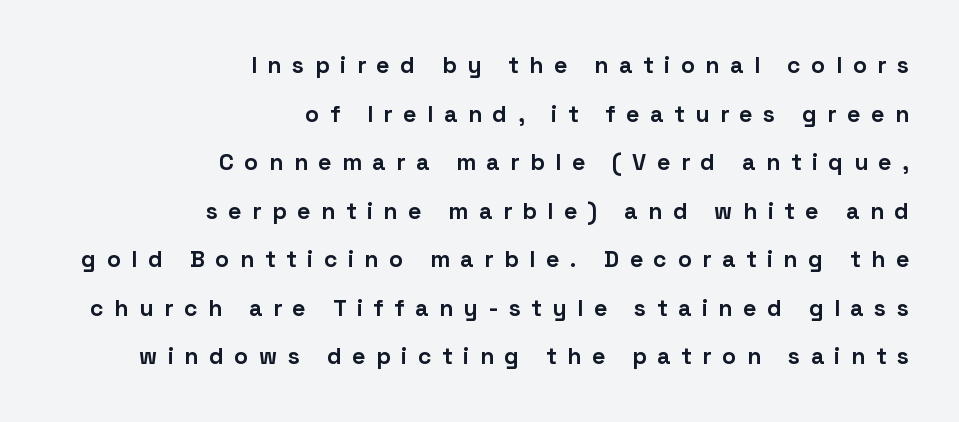
The image shows 23 px bold type, upright; set right-aligned, loose line spacing (2.11x), unusually wide letter spacing (+0.46 em), not underlined.
